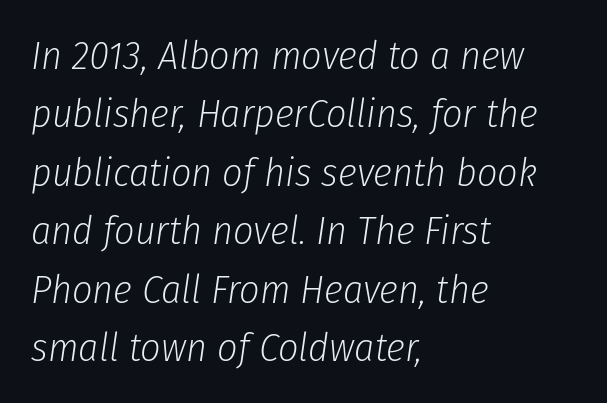
{"italic": "yes", "lean": "right", "slant_degrees": 8, "bold": "no", "weight": "light", "width": "condensed", "stroke_contrast": "low", "x_height": "medium", "monospaced": "no", "underline": "no", "align": "left", "line_spacing": "normal", "line_spacing_ratio": 1.46, "letter_spacing": "normal", "letter_spacing_em": 0.0, "glyph_px": 40}
